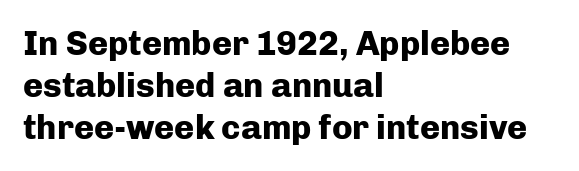
{"serif": "no", "italic": "no", "bold": "yes", "weight": "heavy", "width": "normal", "stroke_contrast": "low", "x_height": "medium", "monospaced": "no", "underline": "no", "align": "left", "line_spacing_ratio": 1.23, "letter_spacing": "normal", "letter_spacing_em": 0.0, "glyph_px": 34}
